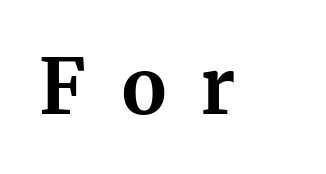
The image shows 76 px bold serif type, upright; set unusually wide letter spacing (+0.47 em), not underlined; medium stroke contrast and a medium x-height.
